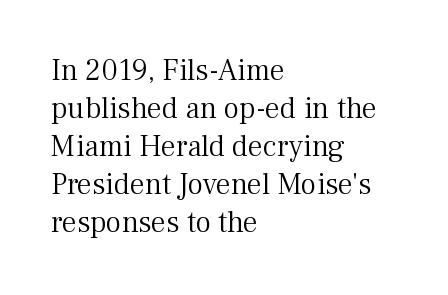
The image shows 30 px light serif type, upright; set left-aligned, normal line spacing (1.27x), normal letter spacing, not underlined; medium stroke contrast and a medium x-height.
